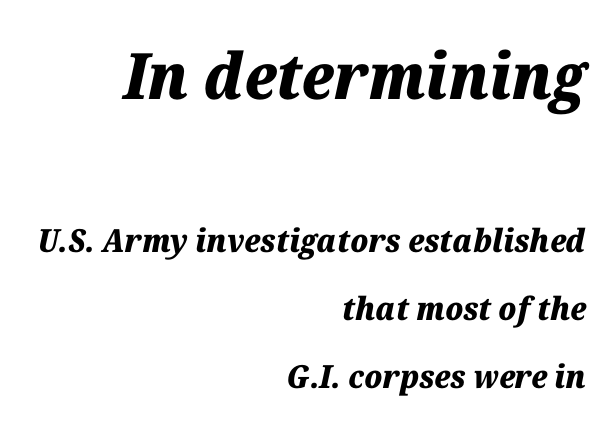
{"italic": "yes", "lean": "right", "slant_degrees": 12, "bold": "yes", "weight": "heavy", "width": "normal", "stroke_contrast": "medium", "x_height": "medium", "monospaced": "no", "underline": "no", "align": "right", "line_spacing": "loose", "line_spacing_ratio": 2.12, "letter_spacing": "normal", "letter_spacing_em": 0.0, "larger_block": "first", "size_ratio": 2.0, "glyph_px": 64}
